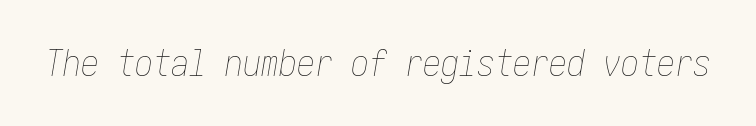
Q: Is the text bold? A: No.
Q: Is the text italic (slanted)? A: Yes, it leans right by about 10 degrees.
Q: Is the text underlined? A: No.
Q: Is the spacing between letters normal or unusually wide? A: Normal.
Q: Width (condensed, normal, or wide)? A: Condensed.
Q: Stroke contrast? A: Low.
Q: x-height? A: Medium.
